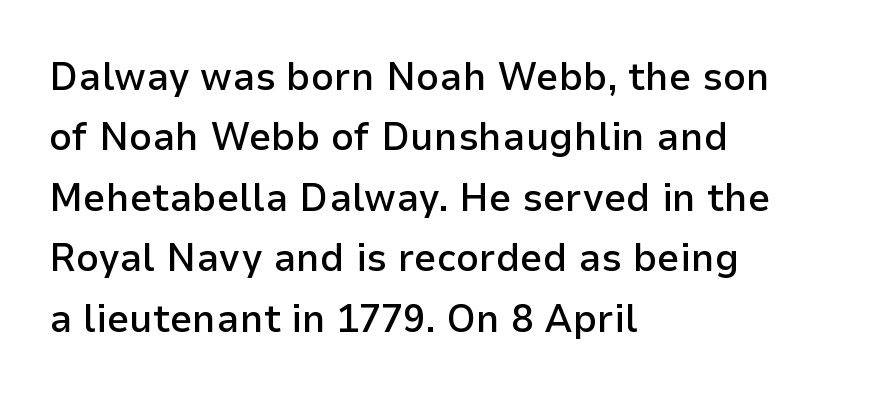
This is the regular roman posture of the typeface. Vertically, the passage feels balanced, rows spaced as you'd expect. Standard letterfit; no display-style spreading of the glyphs. A sans-serif font was chosen for this passage.
